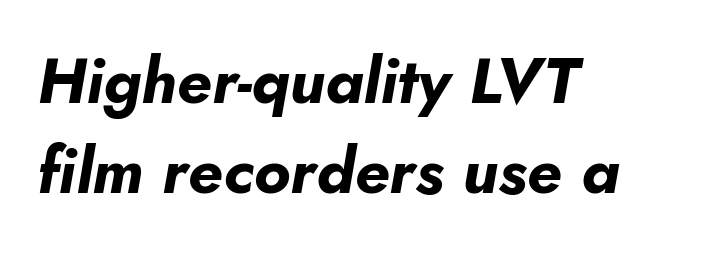
The image shows 64 px bold type, italic (leaning right); set left-aligned, normal line spacing (1.41x), normal letter spacing, not underlined; low stroke contrast and a small x-height.
